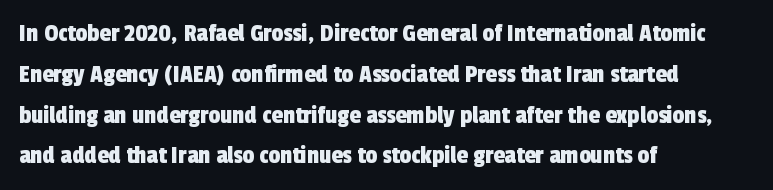
The area under the type is left untouched. Does the leading feel generous? No, just average. Does extra space separate the letters? No, they use regular spacing. Casual observation: everything's shoved over to the left.
